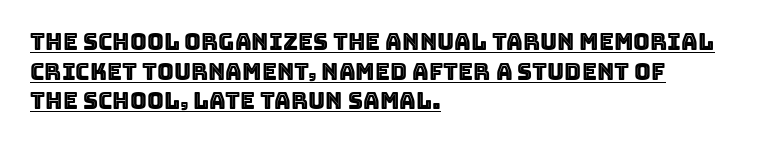
{"italic": "no", "underline": "yes", "align": "left", "line_spacing": "normal", "line_spacing_ratio": 1.29, "letter_spacing": "normal", "letter_spacing_em": 0.0, "glyph_px": 23}
